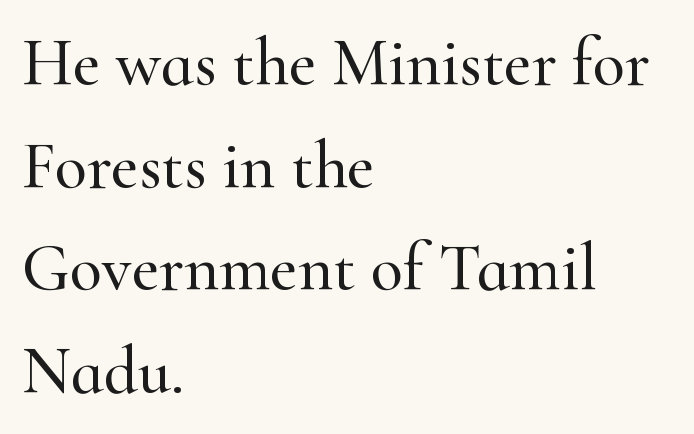
The image shows 67 px serif type, upright; set left-aligned, normal line spacing (1.53x), normal letter spacing, not underlined; high stroke contrast and a small x-height.
